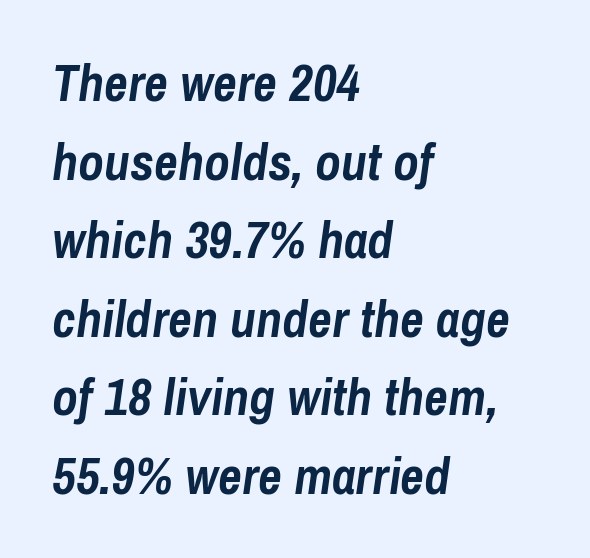
Does extra space separate the letters? No, they use regular spacing. Any mark beneath the type? The region is blank. Stroke thickness is high; the sample reads as a true bold. Successive baselines arrive at the customary interval. These lines stack with their left ends in a neat column. Is this a fixed-width face? No — the glyphs have proportional, varying widths.
